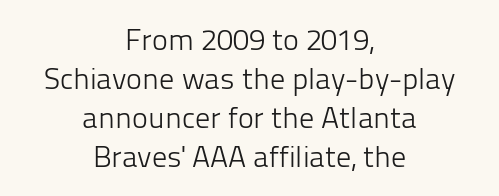
{"serif": "no", "italic": "no", "bold": "no", "weight": "light", "width": "normal", "stroke_contrast": "low", "x_height": "medium", "monospaced": "no", "underline": "no", "align": "center", "line_spacing": "normal", "line_spacing_ratio": 1.3, "letter_spacing": "normal", "letter_spacing_em": 0.0, "glyph_px": 30}
